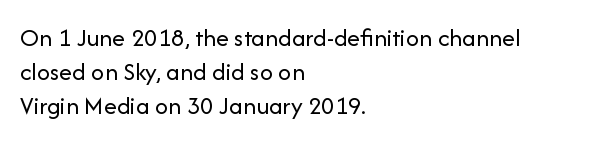
Descenders are the only things crossing below the line. All the whitespace from short lines collects on the right. Characters remain perfectly vertical along every line. The letters sit at their default tracking, neither squeezed nor spread.
